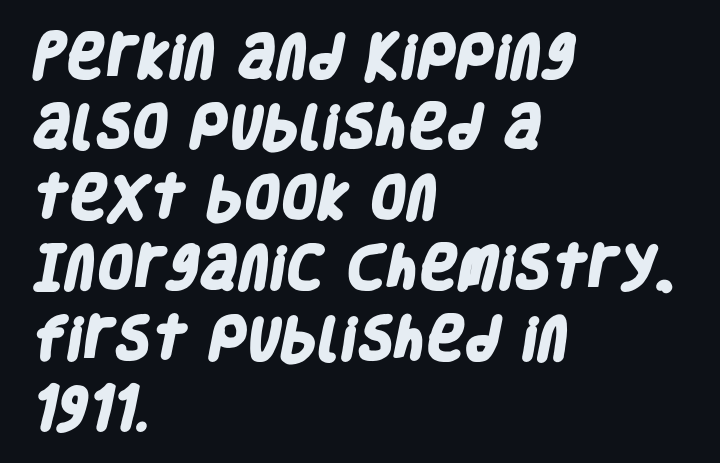
{"serif": "no", "bold": "yes", "weight": "heavy", "width": "condensed", "stroke_contrast": "low", "x_height": "large", "monospaced": "no", "underline": "no", "align": "left", "line_spacing": "normal", "line_spacing_ratio": 1.5, "letter_spacing": "normal", "letter_spacing_em": 0.0, "glyph_px": 47}
